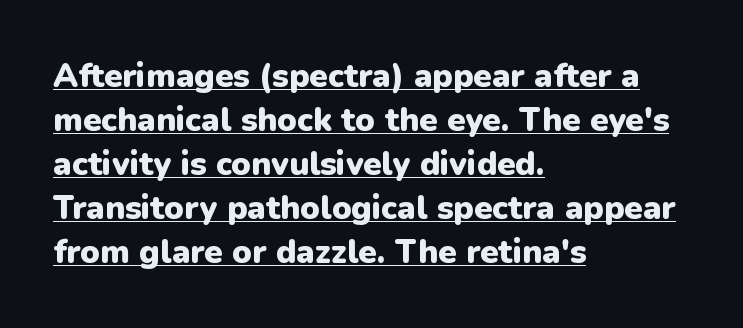
Q: Is the text bold? A: Yes.
Q: Is the text italic (slanted)? A: No, it is upright.
Q: Is the typeface a serif or a sans-serif typeface? A: Sans-serif.
Q: Is the text underlined? A: Yes.
Q: How is the paragraph aligned? A: Left-aligned.
Q: Is the spacing between letters normal or unusually wide? A: Normal.
Q: Is the spacing between lines tight, normal or loose? A: Normal.
Q: Width (condensed, normal, or wide)? A: Normal.
Q: Stroke contrast? A: Low.
Q: x-height? A: Medium.
Q: Monospaced? A: No.
